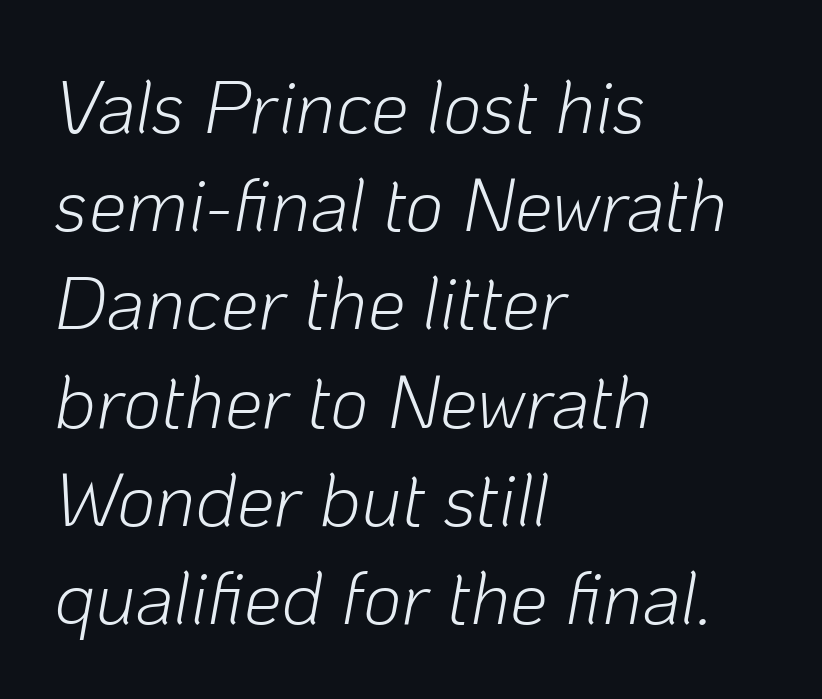
The image shows 75 px light type, italic (leaning right); set left-aligned, normal line spacing (1.31x), normal letter spacing, not underlined; low stroke contrast and a medium x-height.
